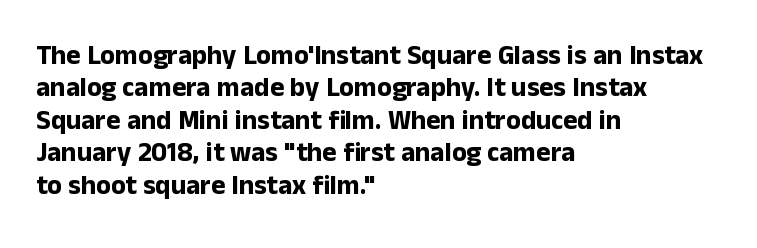
Q: Is the text bold? A: Yes.
Q: Is the text italic (slanted)? A: No, it is upright.
Q: Is the text underlined? A: No.
Q: How is the paragraph aligned? A: Left-aligned.
Q: Is the spacing between letters normal or unusually wide? A: Normal.
